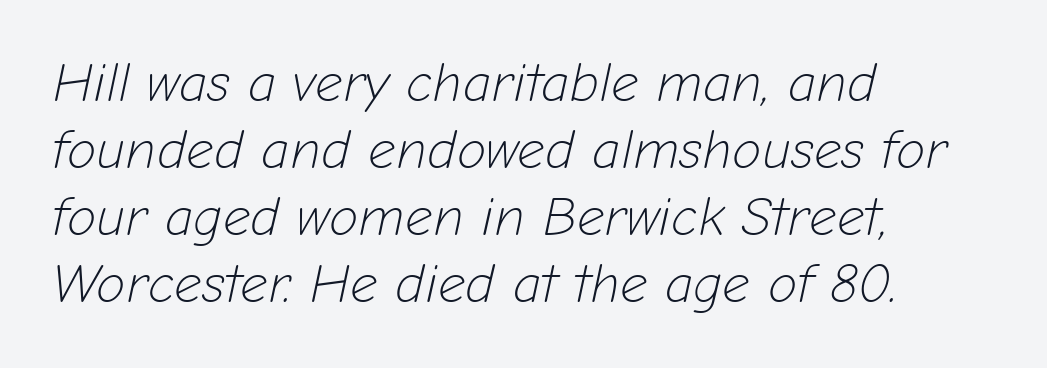
Q: Is the text bold? A: No.
Q: Is the text italic (slanted)? A: Yes, it leans right by about 12 degrees.
Q: Is the text underlined? A: No.
Q: How is the paragraph aligned? A: Left-aligned.
Q: Is the spacing between letters normal or unusually wide? A: Normal.
Q: Width (condensed, normal, or wide)? A: Normal.
Q: Stroke contrast? A: Low.
Q: x-height? A: Medium.
Q: Monospaced? A: No.
